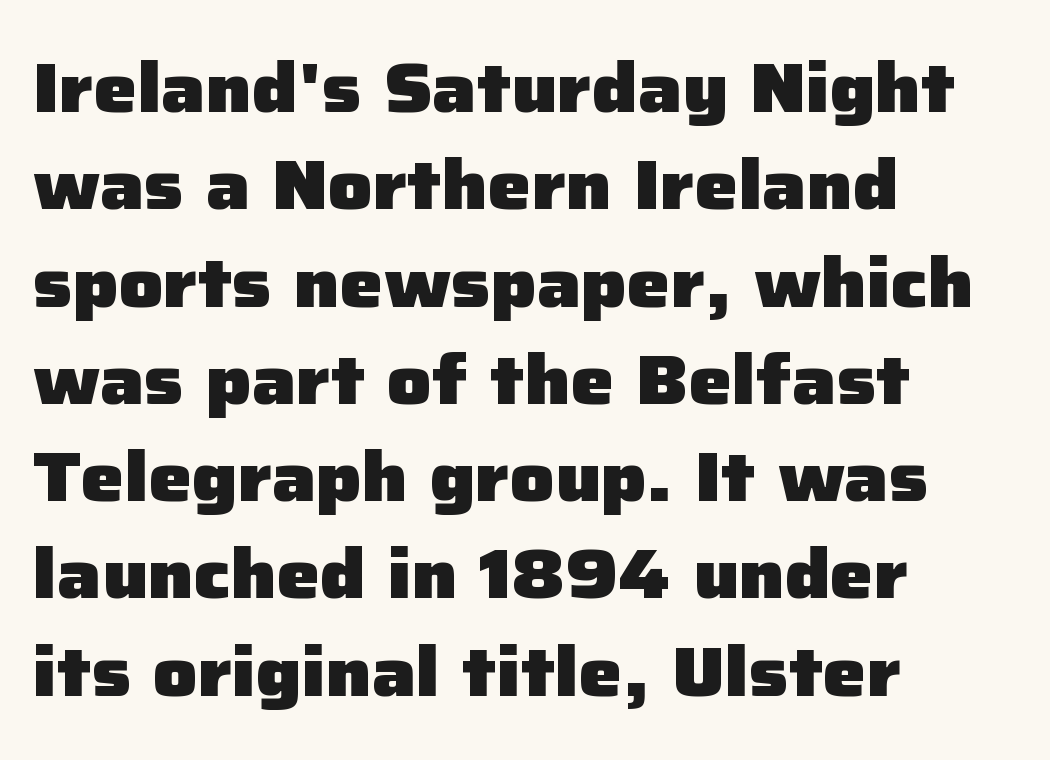
The image shows 69 px heavy sans-serif type, upright; set left-aligned, normal line spacing (1.41x), normal letter spacing, not underlined; low stroke contrast and a medium x-height.
